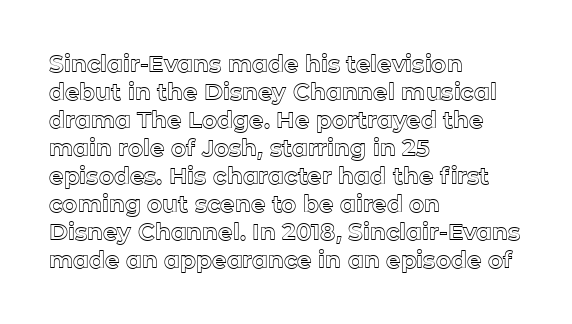
Look at the tracking — it's just the regular setting, nothing added. Caption: multi-line text, flush left, ragged right. Notice how the stems are strictly vertical — no italics here. A clean baseline with only descenders dipping below it.
